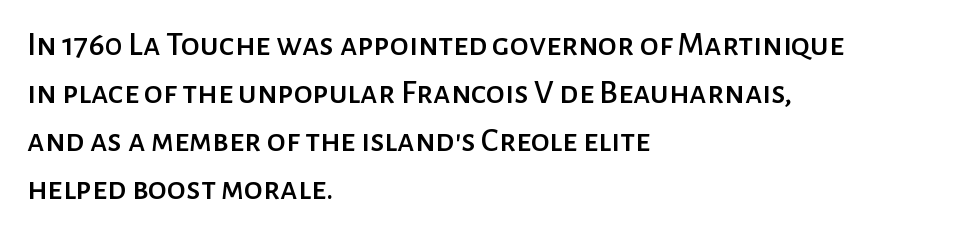
The image shows 34 px sans-serif type, upright; set left-aligned, normal line spacing (1.41x), normal letter spacing, not underlined; low stroke contrast and a medium x-height.
